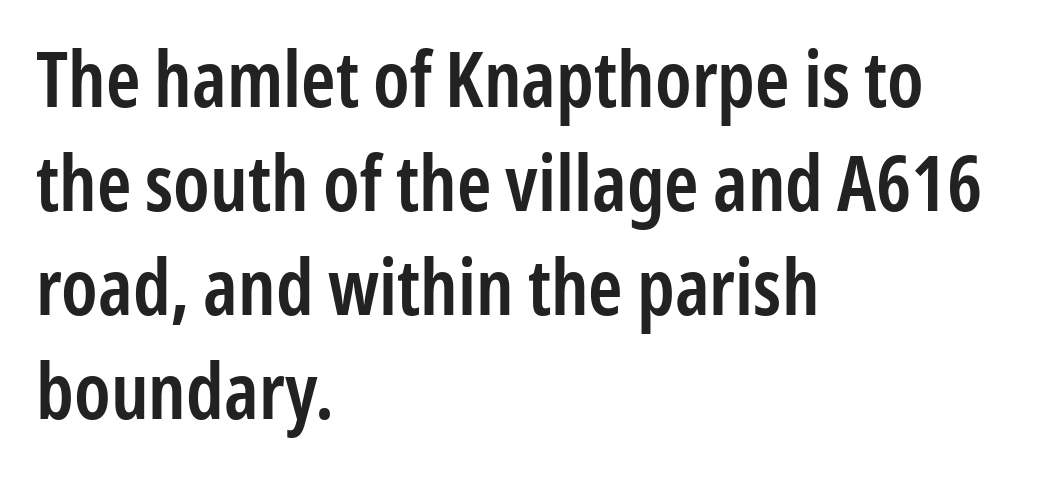
Q: Is the text bold? A: Semi-bold.
Q: Is the text italic (slanted)? A: No, it is upright.
Q: Is the typeface a serif or a sans-serif typeface? A: Sans-serif.
Q: Is the text underlined? A: No.
Q: How is the paragraph aligned? A: Left-aligned.
Q: Is the spacing between letters normal or unusually wide? A: Normal.
Q: Is the spacing between lines tight, normal or loose? A: Normal.
Q: Width (condensed, normal, or wide)? A: Condensed.
Q: Stroke contrast? A: Low.
Q: x-height? A: Medium.
Q: Monospaced? A: No.
